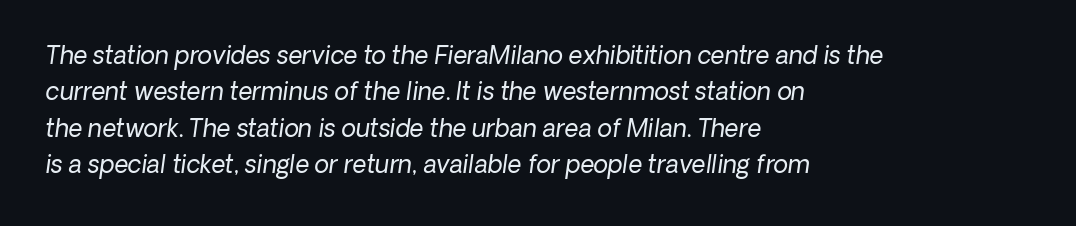
The image shows 24 px text type; set left-aligned, normal line spacing (1.52x), normal letter spacing, not underlined.
